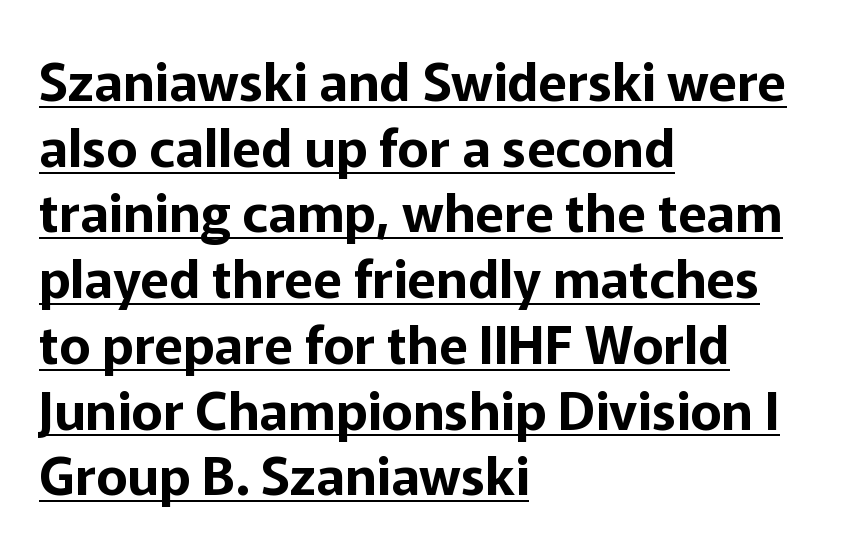
Q: Is the text italic (slanted)? A: No, it is upright.
Q: Is the typeface a serif or a sans-serif typeface? A: Sans-serif.
Q: Is the text underlined? A: Yes.
Q: How is the paragraph aligned? A: Left-aligned.
Q: Is the spacing between letters normal or unusually wide? A: Normal.
Q: Width (condensed, normal, or wide)? A: Normal.
Q: Stroke contrast? A: Low.
Q: x-height? A: Medium.
Q: Monospaced? A: No.
